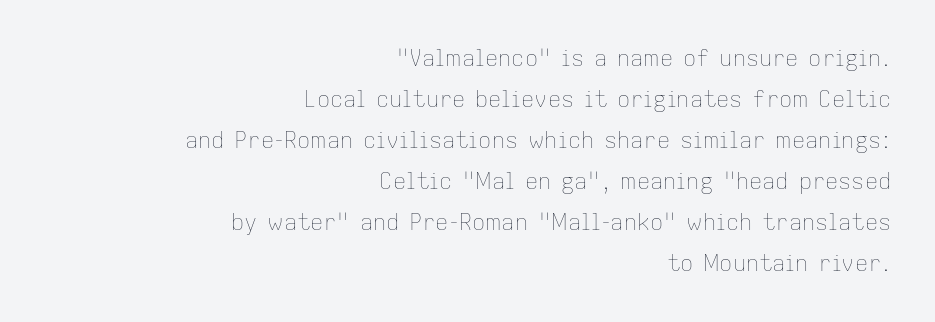
The image shows 22 px text type, upright; set right-aligned, line spacing 1.86x, normal letter spacing, not underlined.
